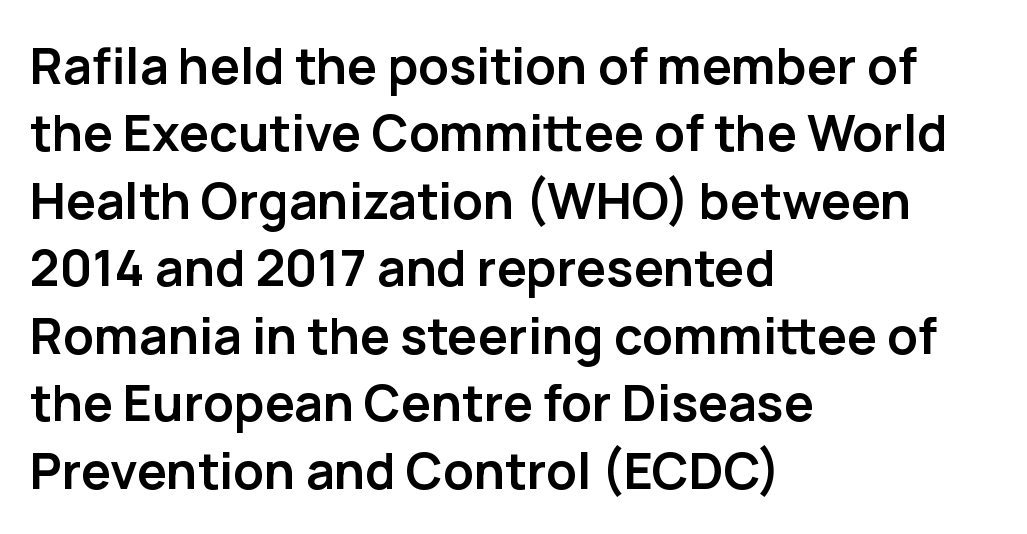
Q: Is the text bold? A: Yes.
Q: Is the text italic (slanted)? A: No, it is upright.
Q: Is the typeface a serif or a sans-serif typeface? A: Sans-serif.
Q: Is the text underlined? A: No.
Q: How is the paragraph aligned? A: Left-aligned.
Q: Is the spacing between letters normal or unusually wide? A: Normal.
Q: Is the spacing between lines tight, normal or loose? A: Normal.
Q: Width (condensed, normal, or wide)? A: Normal.
Q: Stroke contrast? A: Low.
Q: x-height? A: Medium.
Q: Monospaced? A: No.
